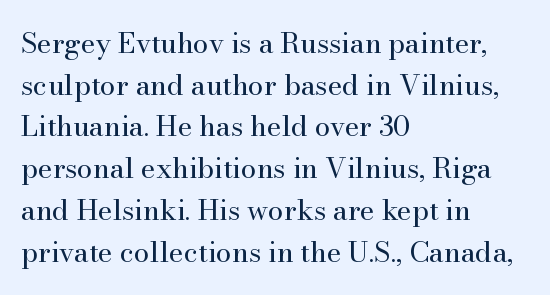
The image shows 28 px regular-weight serif type, upright; set left-aligned, normal line spacing (1.49x), normal letter spacing, not underlined; high stroke contrast and a small x-height.
